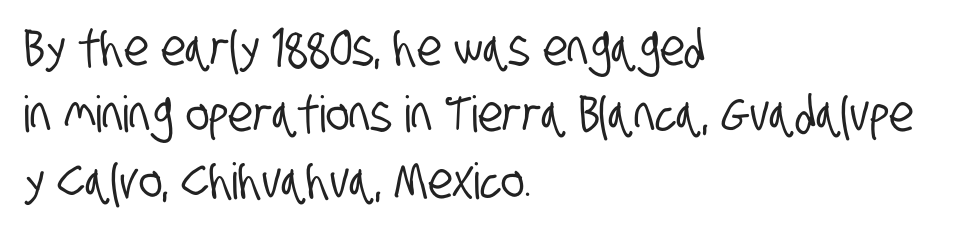
The image shows 50 px condensed sans-serif type; set left-aligned, normal line spacing (1.33x), normal letter spacing, not underlined; low stroke contrast and a large x-height.
